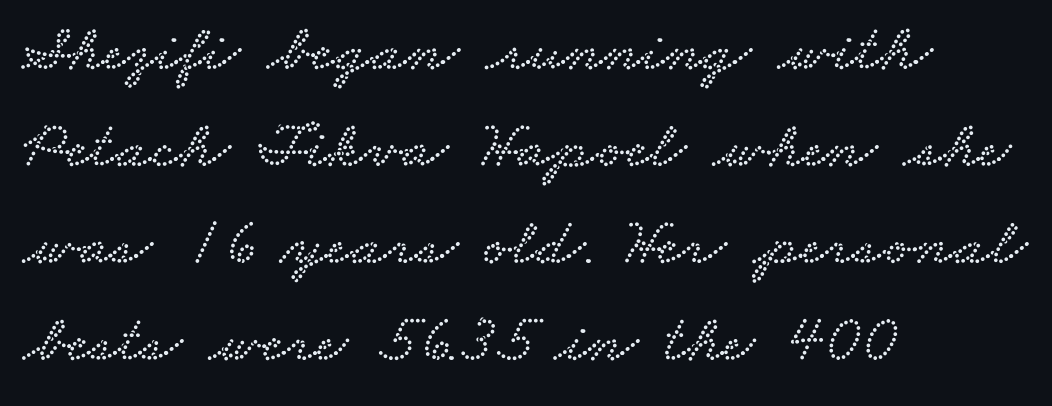
{"serif": "yes", "width": "wide", "stroke_contrast": "low", "x_height": "small", "monospaced": "no", "underline": "no", "align": "left", "line_spacing": "normal", "line_spacing_ratio": 1.45, "letter_spacing": "normal", "letter_spacing_em": 0.0, "glyph_px": 67}
